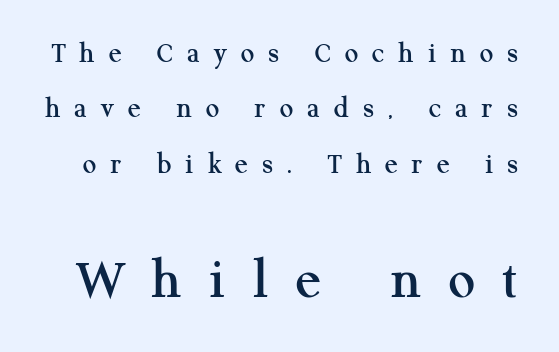
The passage shown is not underscored anywhere. Think of a printed novel: that variable character pitch is what you see here. You get the small type first, then a jump to larger type. Display-style spreading of the glyphs; the letterfit is very open.
